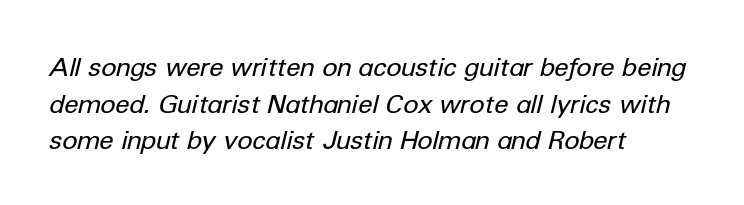
{"italic": "yes", "lean": "right", "slant_degrees": 12, "bold": "no", "underline": "no", "align": "left", "line_spacing": "normal", "line_spacing_ratio": 1.41, "letter_spacing": "normal", "letter_spacing_em": 0.0, "glyph_px": 26}
